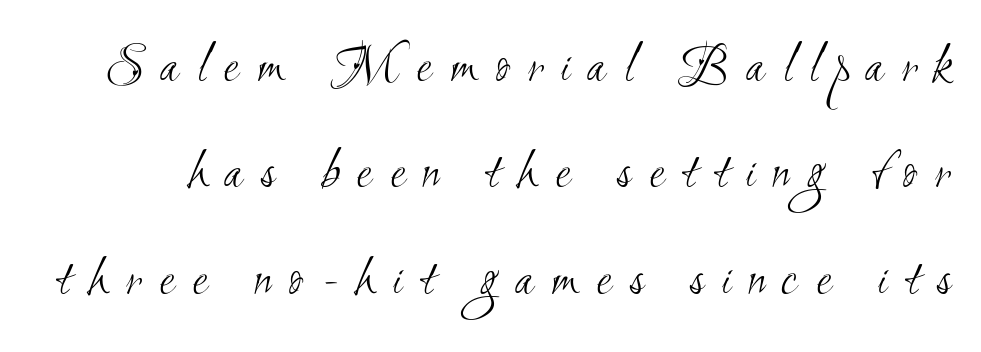
The image shows 56 px light, condensed sans-serif type; set loose line spacing (1.9x), unusually wide letter spacing (+0.31 em), not underlined; medium stroke contrast and a small x-height.
